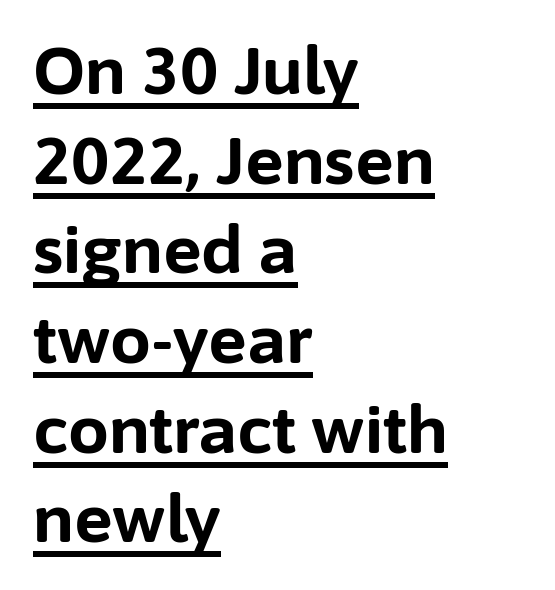
Horizontally, the lines are justified to the leading edge only. The gaps between neighbouring characters are ordinary and unremarkable. Nothing sits at the stroke ends, so this counts as sans-serif. The block of text has a typical density, with ordinary space between rows. What decoration does the sample have? An underline. Heavy, bold letterforms.
